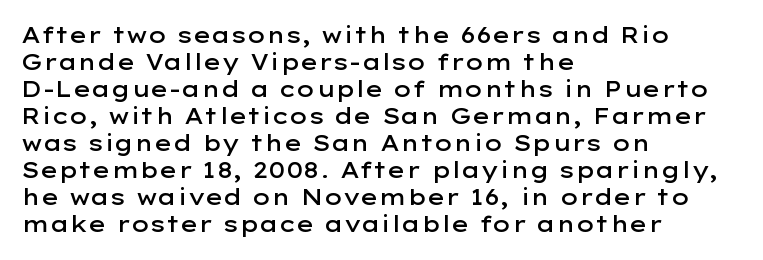
The gap between lines stays unmarked. Casual observation: everything's shoved over to the left. The glyphs have the mass of a demibold cut, below bold. The lettering stays uniformly vertical, giving the passage a roman look. Honestly, the letter spacing is just normal — you wouldn't notice it.
